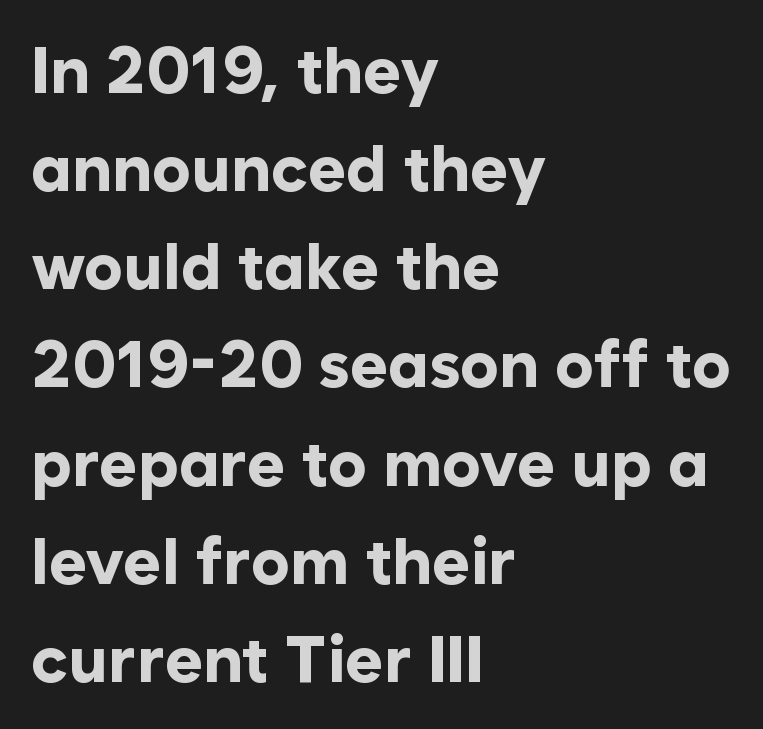
Every letter is thick-stroked: bold, no question. These lines are composed in type without serifs. Students, observe: this is what conventionally led text looks like. Italic: no, the glyphs are upright roman. Just letters on the line, the space beneath them empty.
